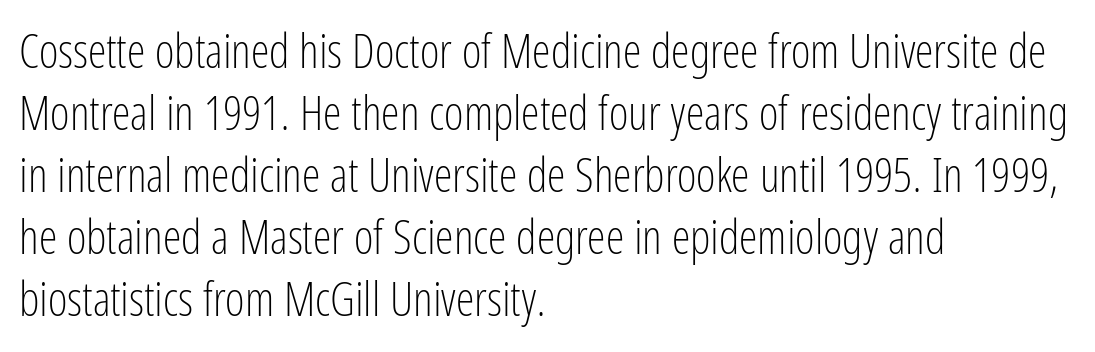
The image shows 47 px light, condensed sans-serif type, upright; set left-aligned, normal line spacing (1.32x), normal letter spacing, not underlined; low stroke contrast and a medium x-height.
